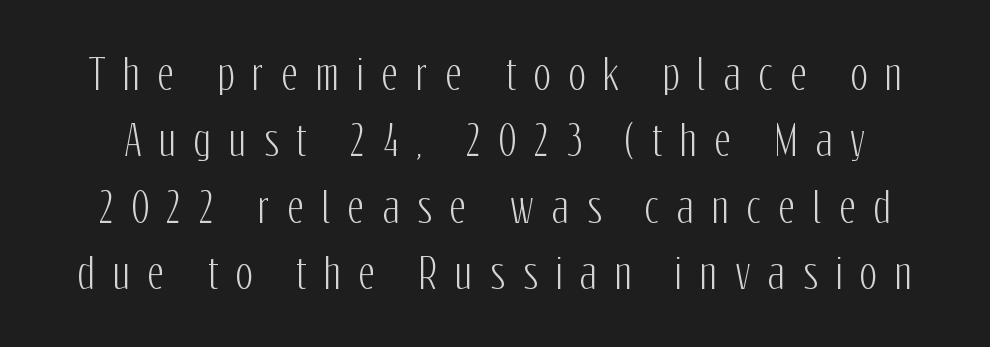
The image shows 41 px condensed sans-serif type, upright; set normal line spacing (1.62x), unusually wide letter spacing (+0.43 em), not underlined; low stroke contrast and a medium x-height.
